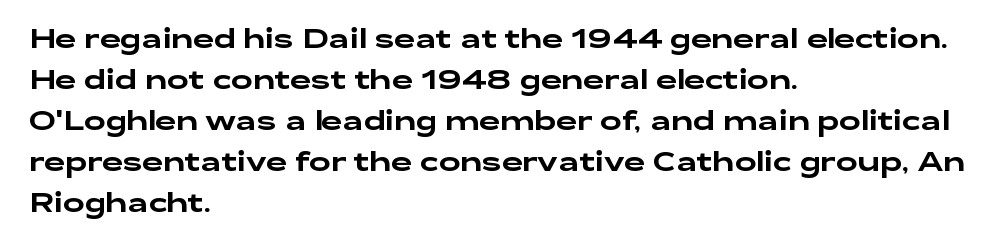
The image shows 26 px text type, upright; set left-aligned, normal line spacing (1.58x), normal letter spacing, not underlined.
